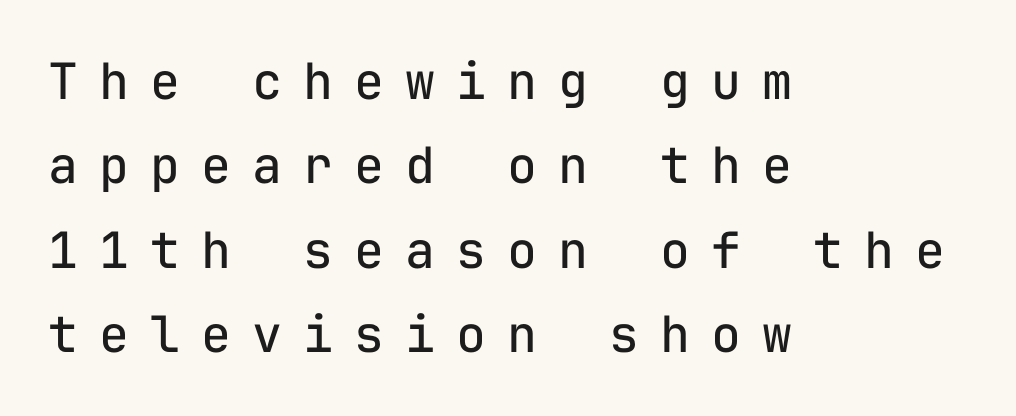
{"serif": "no", "italic": "no", "bold": "no", "weight": "regular", "width": "normal", "stroke_contrast": "low", "x_height": "medium", "monospaced": "yes", "underline": "no", "align": "left", "line_spacing": "normal", "line_spacing_ratio": 1.69, "letter_spacing": "wide", "letter_spacing_em": 0.42, "glyph_px": 50}
